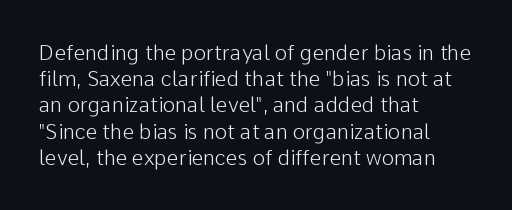
The image shows 21 px text type, upright; set left-aligned, normal line spacing (1.25x), normal letter spacing, not underlined.
